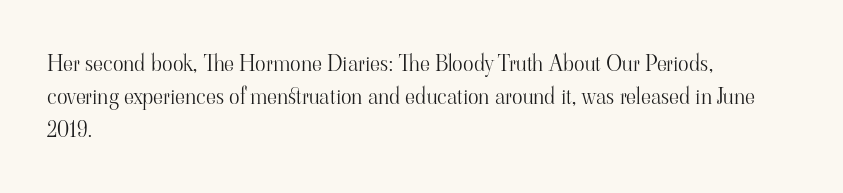
{"italic": "no", "bold": "no", "underline": "no", "align": "left", "line_spacing": "normal", "line_spacing_ratio": 1.51, "letter_spacing": "normal", "letter_spacing_em": 0.0, "glyph_px": 22}
